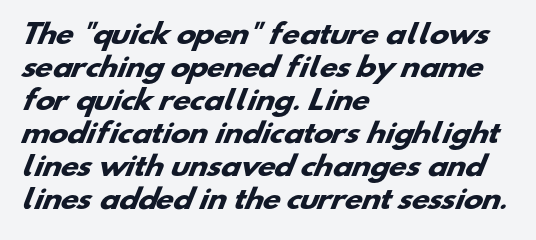
The image shows 26 px bold type; set left-aligned, normal line spacing (1.27x), normal letter spacing, not underlined.
